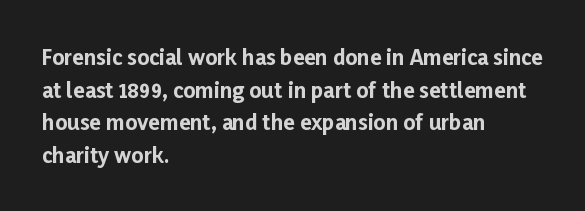
The image shows 21 px bold type, upright; set left-aligned, normal line spacing (1.55x), normal letter spacing, not underlined.
